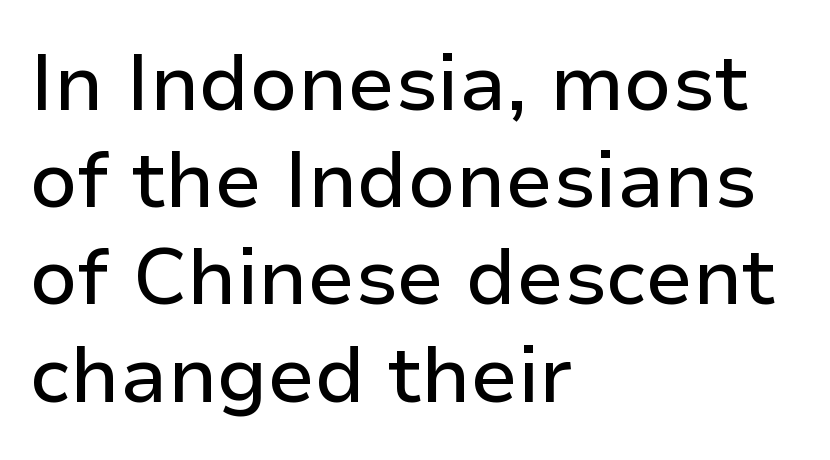
The image shows 79 px sans-serif type, upright; set left-aligned, line spacing 1.23x, normal letter spacing, not underlined; low stroke contrast and a medium x-height.
